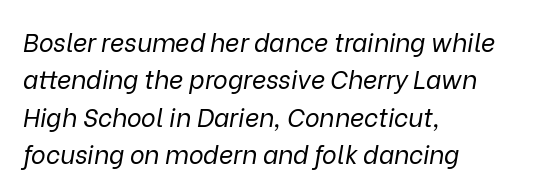
Observe the ordinary spacing: letters are neighbours, not strangers. The space directly below the letters is spotless. Line starts are locked; line ends wander. The letters look calm and open, with moderate or lighter stems. The text carries the slant typical of an italic or oblique font. The space between consecutive lines is moderate.
